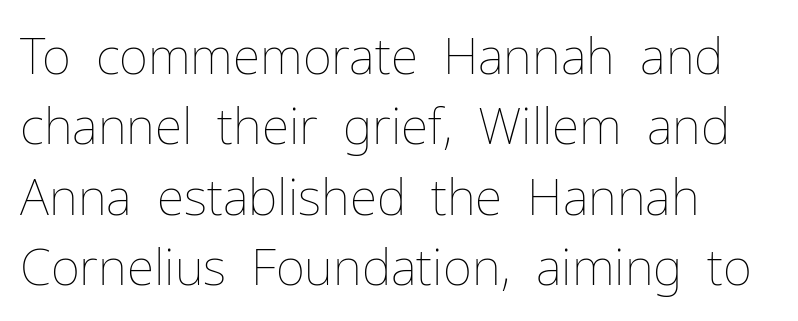
The image shows 50 px thin type, upright; set left-aligned, normal line spacing (1.41x), normal letter spacing, not underlined; low stroke contrast and a medium x-height.
